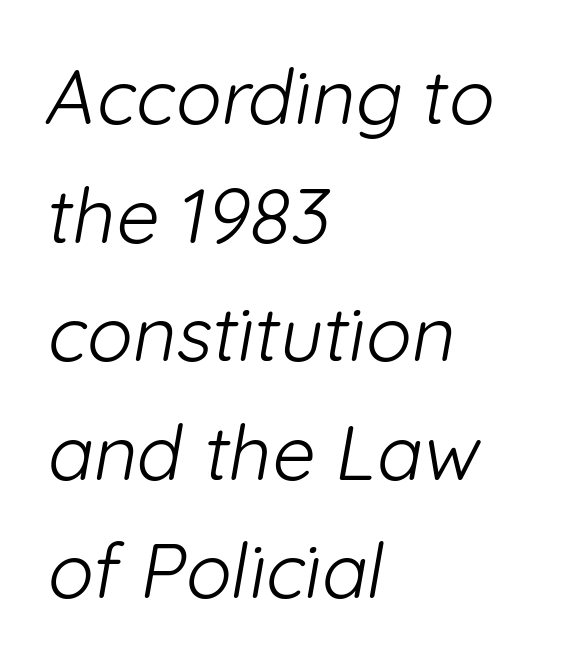
Typographically, this falls in the sans-serif category. Successive baselines arrive at the customary interval. There is no visible air inserted between adjacent glyphs. If you drew a ruler down the left edge, every line would touch it. Summary of weight: not heavy and not bold.
